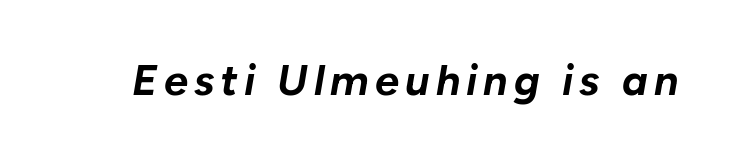
Q: Is the text bold? A: Yes.
Q: Is the text italic (slanted)? A: Yes, it leans right by about 10 degrees.
Q: Is the text underlined? A: No.
Q: Width (condensed, normal, or wide)? A: Normal.
Q: Stroke contrast? A: Low.
Q: x-height? A: Medium.
Q: Monospaced? A: No.
